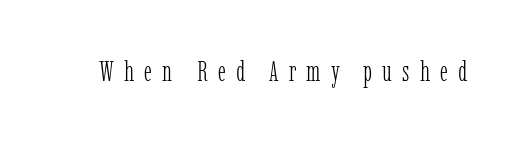
The image shows 29 px light, condensed serif type, upright; set unusually wide letter spacing (+0.35 em), not underlined; low stroke contrast and a medium x-height.
